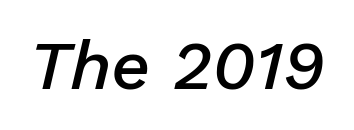
The image shows 69 px semibold type, italic (leaning right); set normal letter spacing, not underlined; low stroke contrast and a medium x-height.
